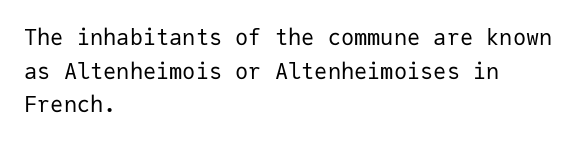
The image shows 22 px text type, upright; set left-aligned, normal line spacing (1.53x), normal letter spacing, not underlined.
